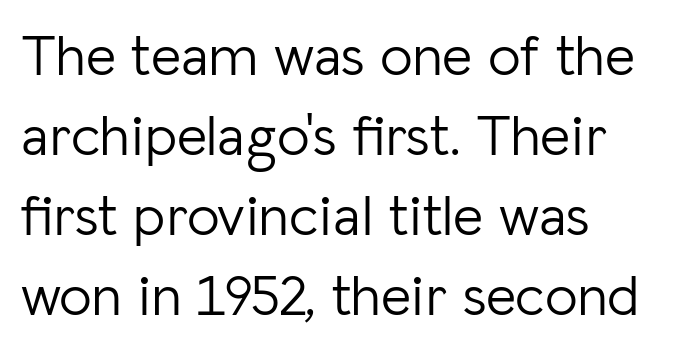
There is no visible air inserted between adjacent glyphs. Students, observe: this is what conventionally led text looks like. Caption: face not bold, strokes unweighted. The lettering stays uniformly vertical, giving the passage a roman look. The type family on display is of the sans-serif kind.
